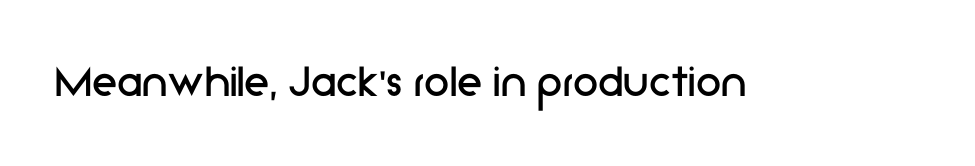
{"serif": "no", "italic": "no", "bold": "no", "weight": "regular", "width": "normal", "stroke_contrast": "low", "x_height": "medium", "monospaced": "no", "underline": "no", "letter_spacing": "normal", "letter_spacing_em": 0.0, "glyph_px": 51}
